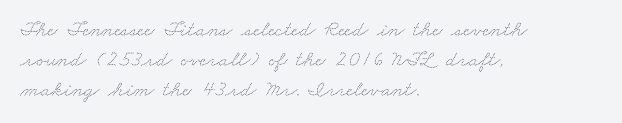
The image shows 22 px text type; set left-aligned, normal line spacing (1.36x), normal letter spacing, not underlined.
